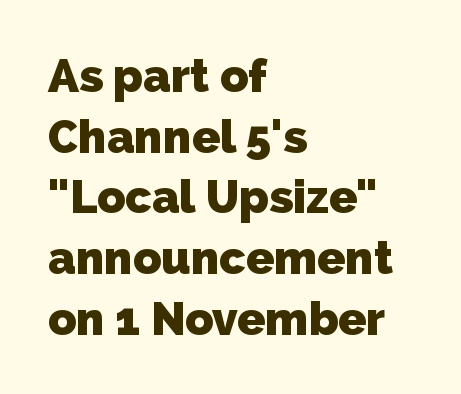
Reading down the block, your eye returns to a fixed left position each line. Weight check: bold — yes, fully. The leading is moderate, giving the passage an even texture. Regarding serifs, this sample does without them. The zone under the glyphs is completely vacant. In terms of letterspacing, this is plain default setting.
